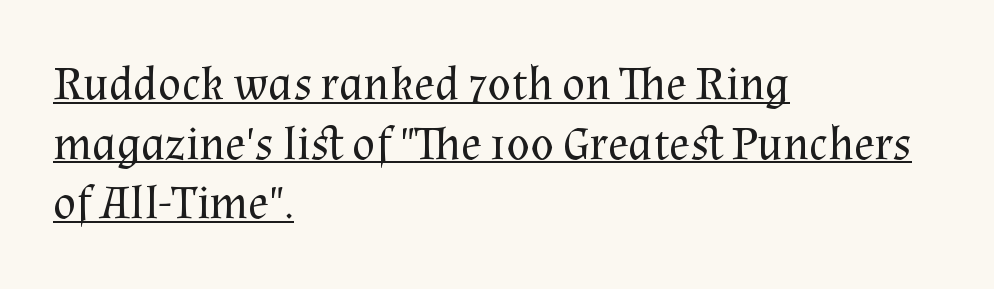
{"italic": "no", "bold": "no", "weight": "regular", "width": "normal", "stroke_contrast": "medium", "x_height": "medium", "monospaced": "no", "underline": "yes", "align": "left", "line_spacing_ratio": 1.24, "letter_spacing": "normal", "letter_spacing_em": 0.0, "glyph_px": 48}
